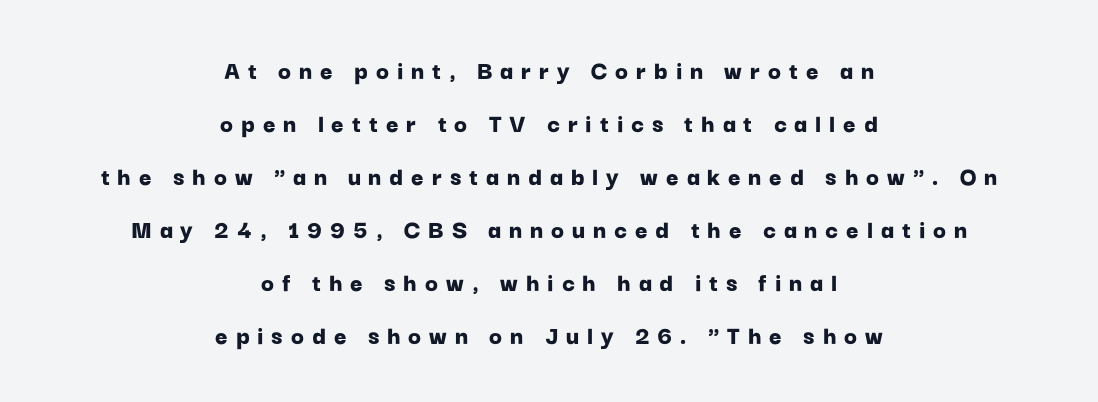
Q: Is the text bold? A: Yes.
Q: Is the text italic (slanted)? A: No, it is upright.
Q: Is the text underlined? A: No.
Q: How is the paragraph aligned? A: Centered.
Q: Is the spacing between letters normal or unusually wide? A: Unusually wide.
Q: Is the spacing between lines tight, normal or loose? A: Loose.
